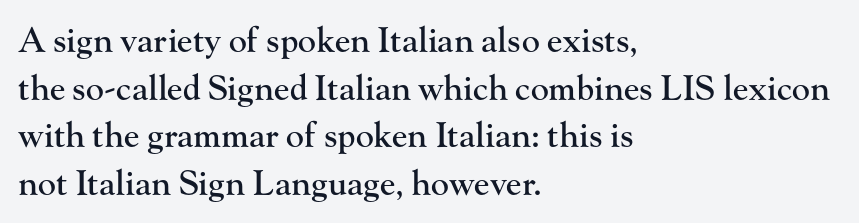
All the whitespace from short lines collects on the right. This sample keeps an unexceptional amount of space between lines. Small tapered or slab feet sit at the stroke ends, so this counts as serif. Does extra space separate the letters? No, they use regular spacing. Do the letters lean? They stand straight. Here the designer chose a conventional face with non-uniform glyph widths.
